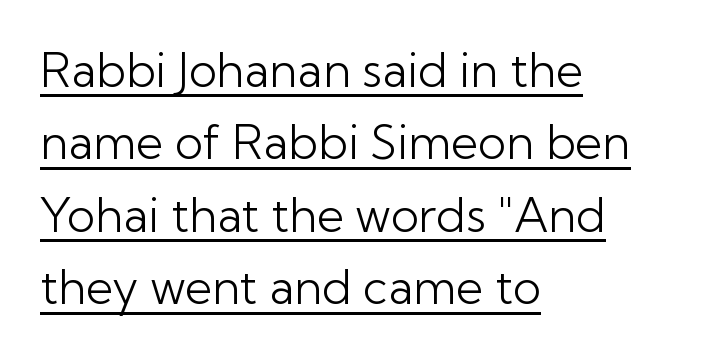
The image shows 47 px light sans-serif type, upright; set left-aligned, normal line spacing (1.54x), normal letter spacing, underlined; low stroke contrast and a medium x-height.
